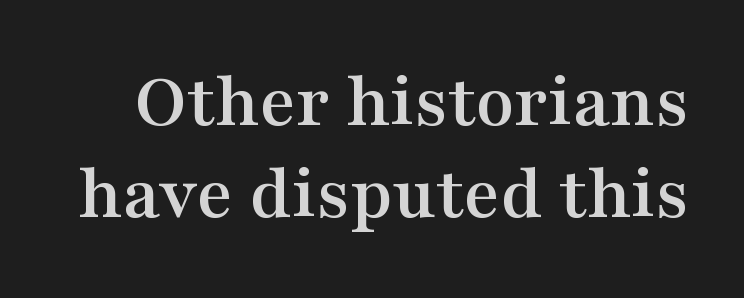
Q: Is the text italic (slanted)? A: No, it is upright.
Q: Is the typeface a serif or a sans-serif typeface? A: Serif.
Q: Is the text underlined? A: No.
Q: Is the spacing between letters normal or unusually wide? A: Normal.
Q: Width (condensed, normal, or wide)? A: Wide.
Q: Stroke contrast? A: Medium.
Q: x-height? A: Medium.
Q: Monospaced? A: No.
